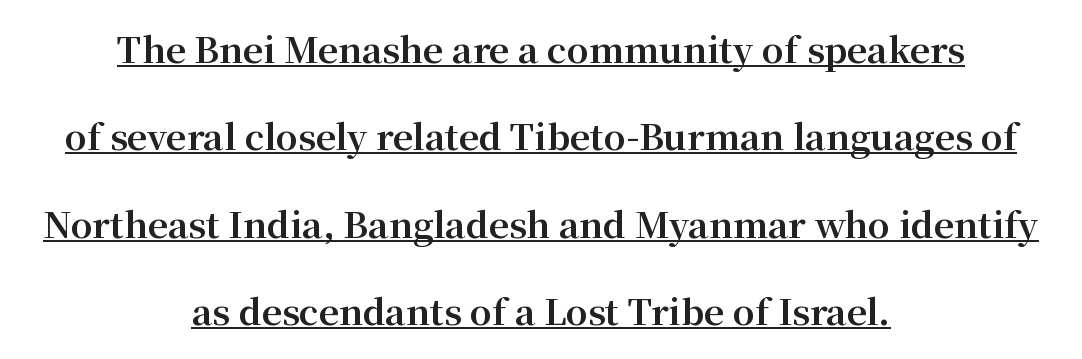
You could fit nearly another row in the gap between these rows. No italicization has been applied; the sample stays upright. Nobody touched the tracking dial on this one. In CSS terms this would be text-align: center.
